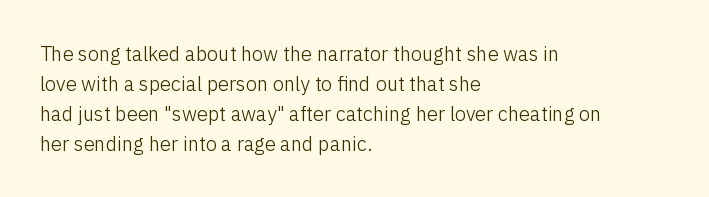
Q: Is the text bold? A: No.
Q: Is the text italic (slanted)? A: No, it is upright.
Q: Is the text underlined? A: No.
Q: How is the paragraph aligned? A: Left-aligned.
Q: Is the spacing between letters normal or unusually wide? A: Normal.
Q: Is the spacing between lines tight, normal or loose? A: Normal.
